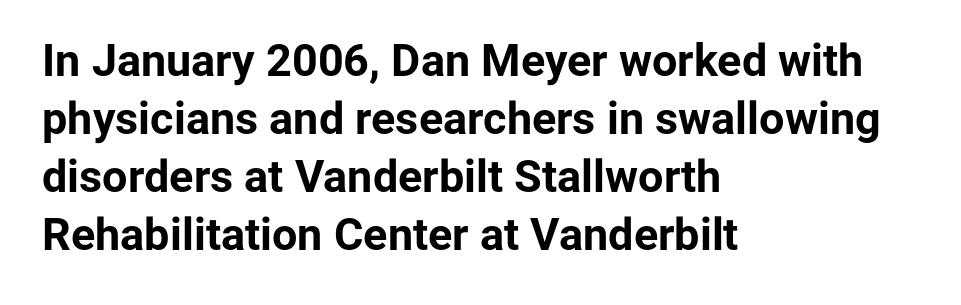
A roman cut, with each character standing at attention. These lines are composed in type without serifs. How are the letters spaced? Ordinarily, with no added tracking. A bare baseline throughout the passage. One-word summary of the alignment: left.
